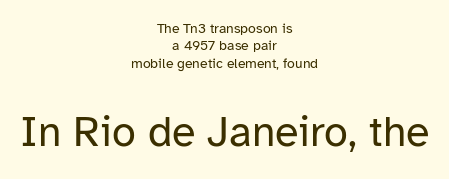
The image shows 43 px regular-weight sans-serif type, upright; set centered, line spacing 1.24x, normal letter spacing, not underlined; the second (bottom) block is 3.07x larger; low stroke contrast and a medium x-height.
